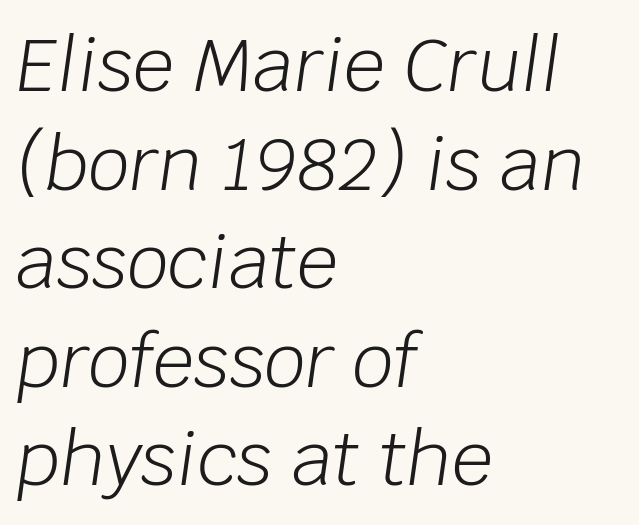
The image shows 73 px light type, italic (leaning right); set left-aligned, normal line spacing (1.35x), normal letter spacing, not underlined; low stroke contrast and a large x-height.
